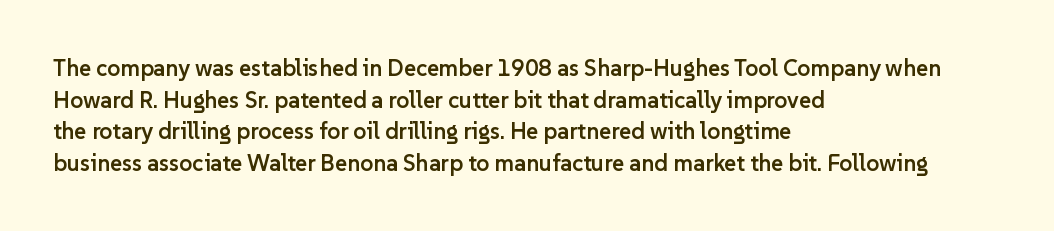
Q: Is the text bold? A: Semi-bold.
Q: Is the text italic (slanted)? A: No, it is upright.
Q: Is the text underlined? A: No.
Q: How is the paragraph aligned? A: Left-aligned.
Q: Is the spacing between letters normal or unusually wide? A: Normal.
Q: Is the spacing between lines tight, normal or loose? A: Normal.
